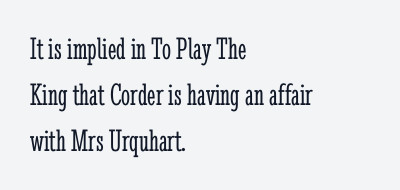
Varying glyph widths throughout — classic text-font behaviour. Caption: standard tracking, unaltered. Observe the serifs anchoring each vertical stroke in this sample. The compositor pushed each line to the left boundary. Upright lettering throughout. Regarding leading, the lines here are spaced in the standard way.
